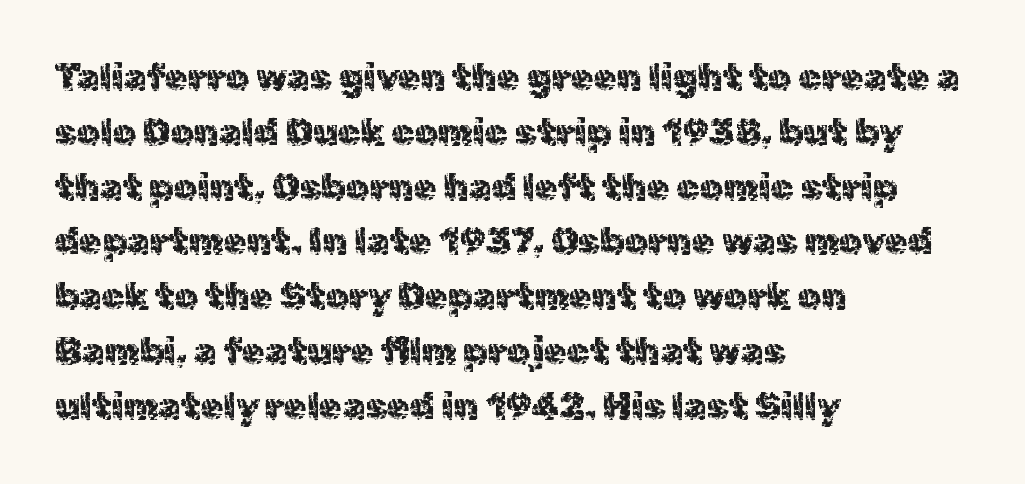
Q: Is the text italic (slanted)? A: No, it is upright.
Q: Is the typeface a serif or a sans-serif typeface? A: Sans-serif.
Q: Is the text underlined? A: No.
Q: How is the paragraph aligned? A: Left-aligned.
Q: Is the spacing between letters normal or unusually wide? A: Normal.
Q: Is the spacing between lines tight, normal or loose? A: Normal.
Q: Width (condensed, normal, or wide)? A: Normal.
Q: x-height? A: Medium.
Q: Monospaced? A: No.
